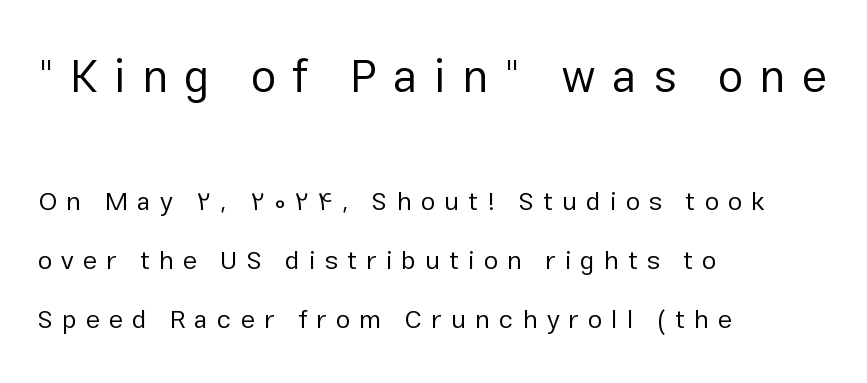
The image shows 46 px regular-weight sans-serif type, upright; set left-aligned, loose line spacing (2.27x), unusually wide letter spacing (+0.35 em), not underlined; the first (top) block is 1.77x larger; low stroke contrast and a medium x-height.
